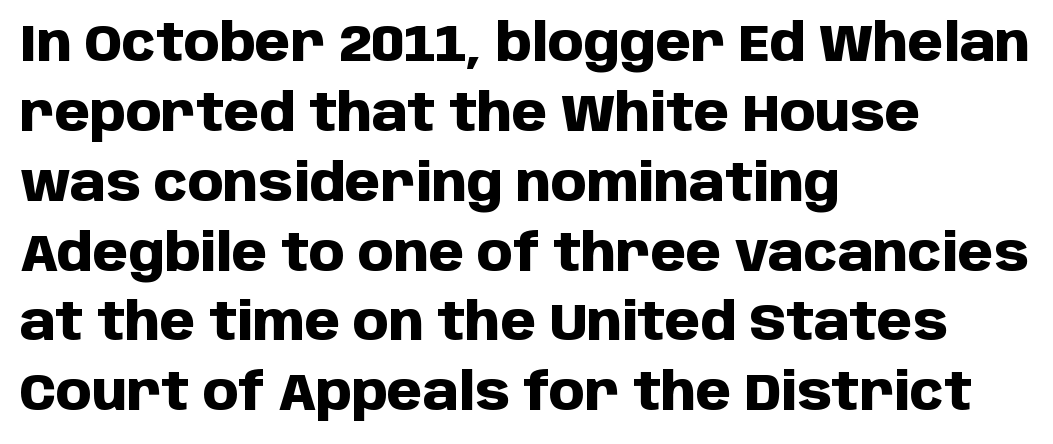
{"serif": "no", "italic": "no", "bold": "yes", "weight": "heavy", "width": "normal", "stroke_contrast": "low", "x_height": "large", "monospaced": "no", "underline": "no", "align": "left", "line_spacing": "normal", "line_spacing_ratio": 1.37, "letter_spacing": "normal", "letter_spacing_em": 0.0, "glyph_px": 51}
